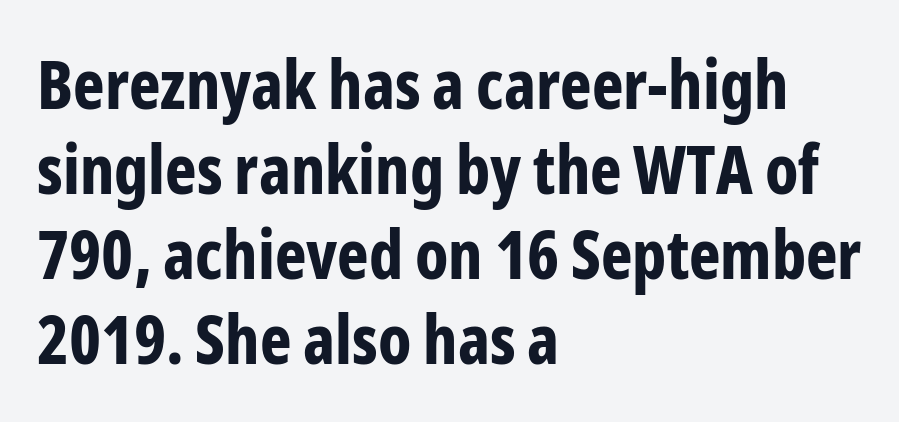
Q: Is the text bold? A: Yes.
Q: Is the text italic (slanted)? A: No, it is upright.
Q: Is the typeface a serif or a sans-serif typeface? A: Sans-serif.
Q: Is the text underlined? A: No.
Q: How is the paragraph aligned? A: Left-aligned.
Q: Is the spacing between letters normal or unusually wide? A: Normal.
Q: Is the spacing between lines tight, normal or loose? A: Normal.
Q: Width (condensed, normal, or wide)? A: Condensed.
Q: Stroke contrast? A: Low.
Q: x-height? A: Medium.
Q: Monospaced? A: No.
